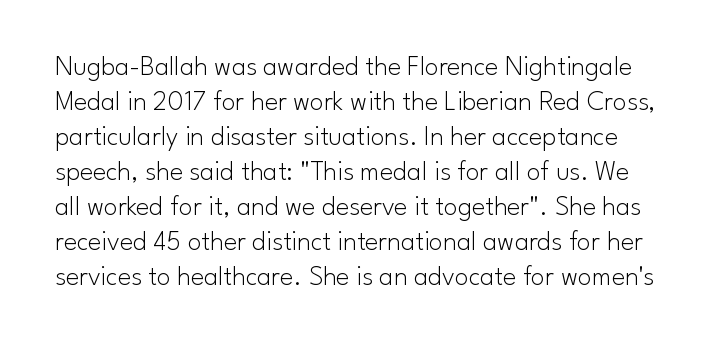
Here the designer chose a conventional face with non-uniform glyph widths. Successive baselines arrive at the customary interval. Only glyphs here, with clear space below each row. Between one letter and the next there's only the usual sliver of space. Weight: regular or lighter. Is this a sans? Yes — the strokes have no serifs.
